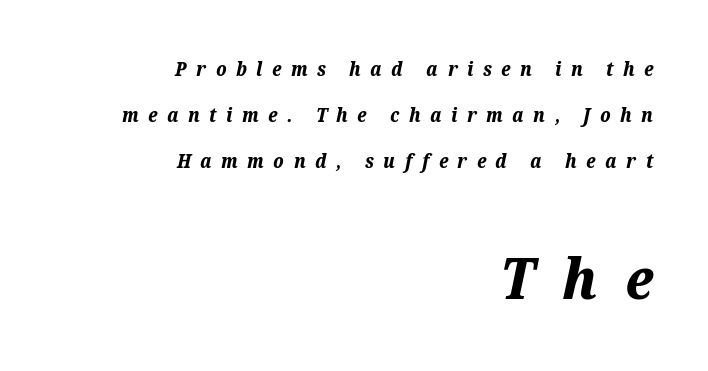
The image shows 57 px bold type, italic (leaning right); set right-aligned, loose line spacing (2.41x), unusually wide letter spacing (+0.5 em), not underlined; the second (bottom) block is 3.0x larger; medium stroke contrast and a medium x-height.
